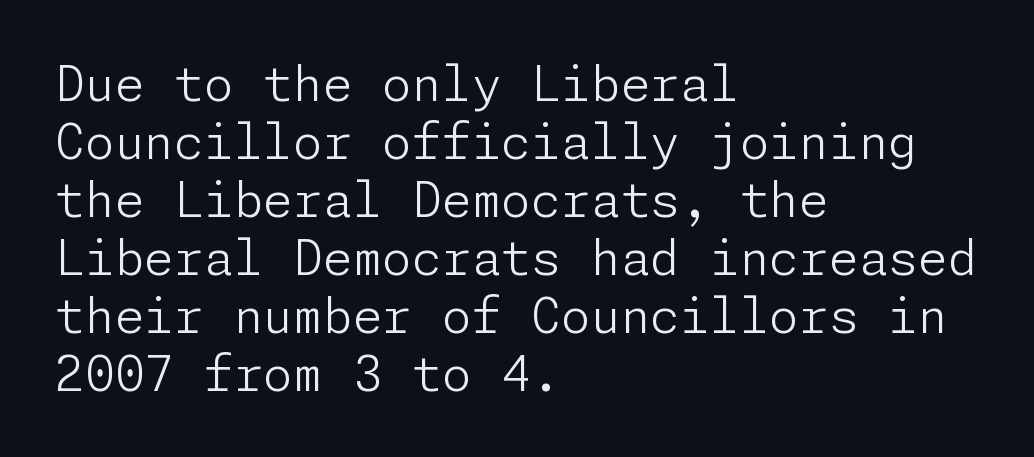
Q: Is the text bold? A: No.
Q: Is the text italic (slanted)? A: No, it is upright.
Q: Is the typeface a serif or a sans-serif typeface? A: Sans-serif.
Q: Is the text underlined? A: No.
Q: How is the paragraph aligned? A: Left-aligned.
Q: Is the spacing between letters normal or unusually wide? A: Normal.
Q: Width (condensed, normal, or wide)? A: Normal.
Q: Stroke contrast? A: Low.
Q: x-height? A: Medium.
